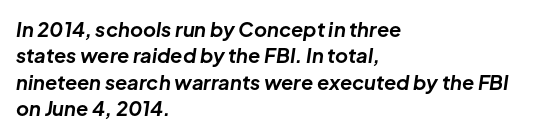
The rendering applies a slant to the glyphs. Heavy-handed strokes throughout: this text is bold. A normal amount of white space separates one row of letters from the next. Type without underlining. The setting favours the left margin, as ordinary paragraphs usually do. Characters follow at the spacing the type designer built in.
